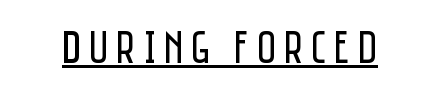
{"serif": "no", "italic": "no", "bold": "no", "weight": "regular", "width": "condensed", "stroke_contrast": "low", "x_height": "large", "monospaced": "no", "underline": "yes", "glyph_px": 47}
